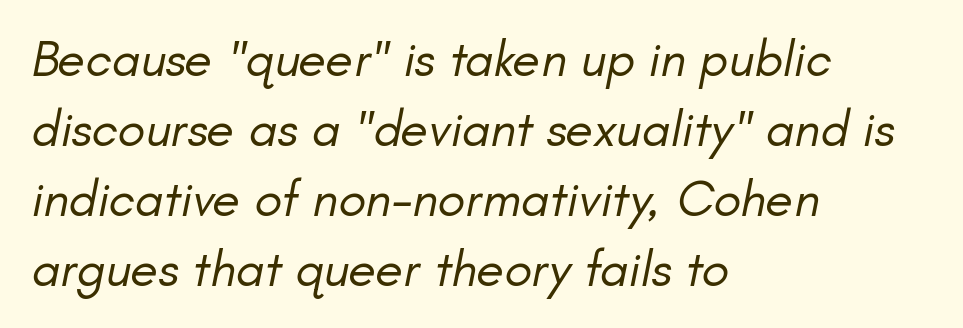
The image shows 51 px regular-weight type, italic (leaning right); set left-aligned, normal line spacing (1.37x), normal letter spacing, not underlined; low stroke contrast and a small x-height.
